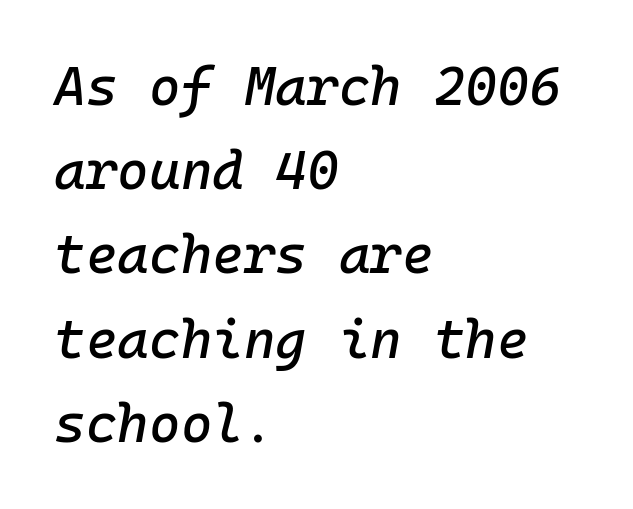
The text carries the slant typical of an italic or oblique font. This sample has the even, mechanical cadence of fixed-width lettering. Observe the ordinary spacing: letters are neighbours, not strangers. The space beneath each line is pristine and unruled.
